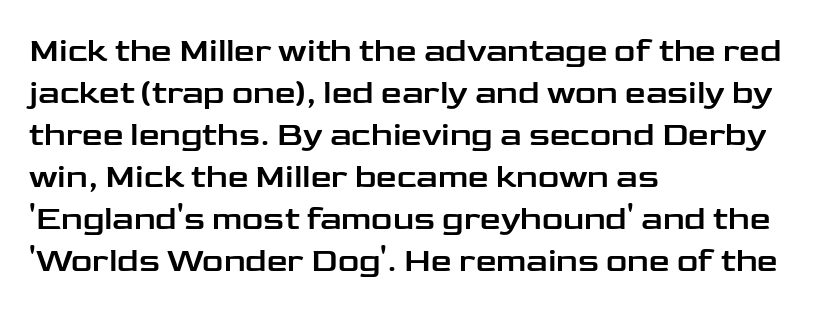
{"serif": "no", "italic": "no", "width": "wide", "stroke_contrast": "low", "x_height": "medium", "monospaced": "no", "underline": "no", "align": "left", "line_spacing": "normal", "line_spacing_ratio": 1.27, "letter_spacing": "normal", "letter_spacing_em": 0.0, "glyph_px": 33}
